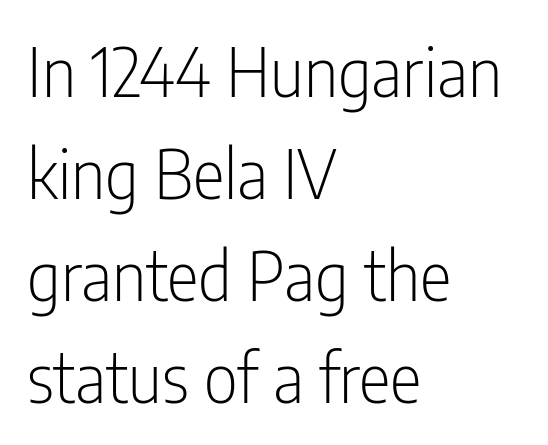
The image shows 67 px light, condensed sans-serif type, upright; set left-aligned, normal line spacing (1.52x), normal letter spacing, not underlined; low stroke contrast and a medium x-height.
